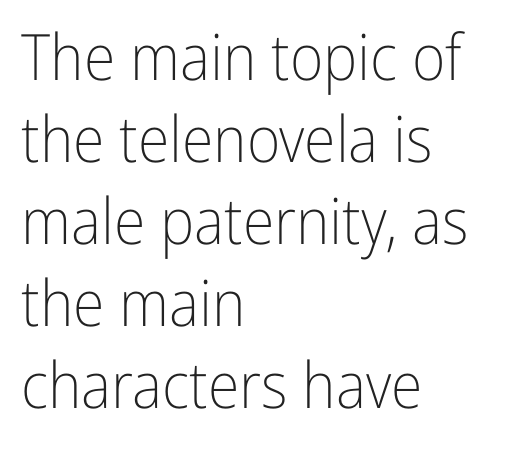
{"serif": "no", "italic": "no", "bold": "no", "weight": "light", "width": "condensed", "stroke_contrast": "low", "x_height": "medium", "monospaced": "no", "underline": "no", "align": "left", "line_spacing": "normal", "line_spacing_ratio": 1.28, "letter_spacing": "normal", "letter_spacing_em": 0.0, "glyph_px": 64}
